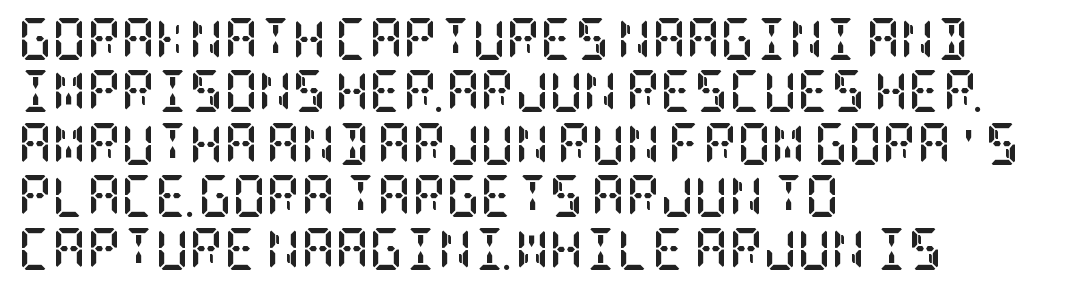
The image shows 42 px semibold, condensed serif type, upright; set left-aligned, normal line spacing (1.25x), normal letter spacing, not underlined; low stroke contrast and a large x-height.
